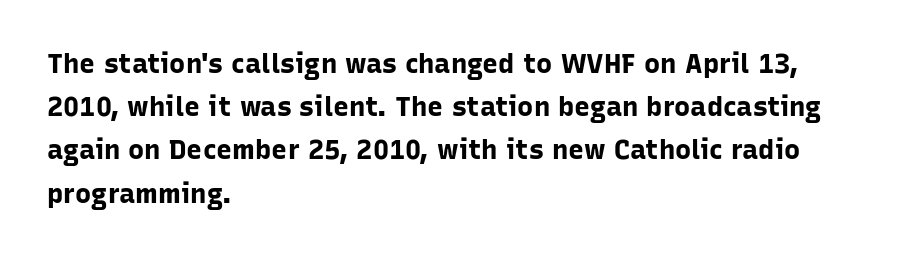
Layout note: lines flush left. Decoration check: the copy has no underline. Each new line begins a customary step beneath the previous one. The characters look thick and weighty, a clear bold. Do the letters lean? They stand straight.
